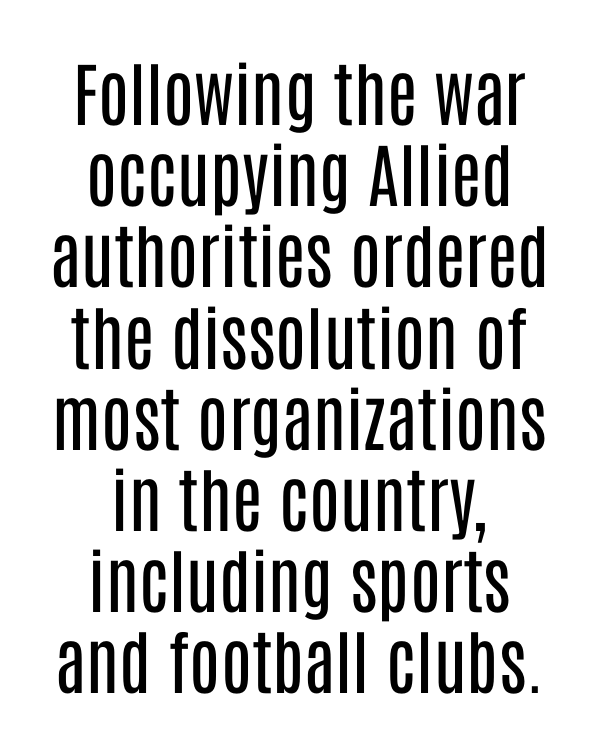
Lines of text with bare space underneath. This sample has the flowing, uneven cadence of proportional lettering. The tracking reads as untouched default to a designer's eye. Compared with a typical body face, this is equally light or lighter still.
